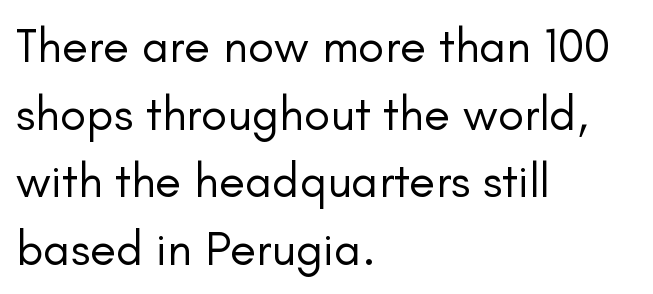
Q: Is the text bold? A: No.
Q: Is the text italic (slanted)? A: No, it is upright.
Q: Is the typeface a serif or a sans-serif typeface? A: Sans-serif.
Q: Is the text underlined? A: No.
Q: How is the paragraph aligned? A: Left-aligned.
Q: Is the spacing between letters normal or unusually wide? A: Normal.
Q: Is the spacing between lines tight, normal or loose? A: Normal.
Q: Width (condensed, normal, or wide)? A: Normal.
Q: Stroke contrast? A: Low.
Q: x-height? A: Small.
Q: Monospaced? A: No.
